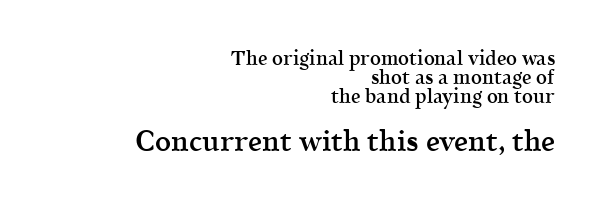
Q: Is the text bold? A: Semi-bold.
Q: Is the text italic (slanted)? A: No, it is upright.
Q: Is the typeface a serif or a sans-serif typeface? A: Serif.
Q: Is the text underlined? A: No.
Q: How is the paragraph aligned? A: Right-aligned.
Q: Is the spacing between letters normal or unusually wide? A: Normal.
Q: Is the spacing between lines tight, normal or loose? A: Tight.
Q: Which block of text is set in a larger size, the first (top) or the second (bottom)? A: The second (bottom) one.
Q: Width (condensed, normal, or wide)? A: Normal.
Q: x-height? A: Medium.
Q: Monospaced? A: No.
